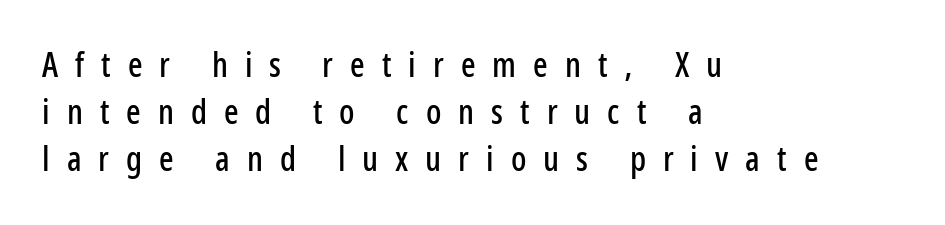
The lines are quadded left. No feet cap the strokes, marking this as sans-serif type. The passage shown is not underscored anywhere. What's the leading like? Ordinary, nothing unusual.
